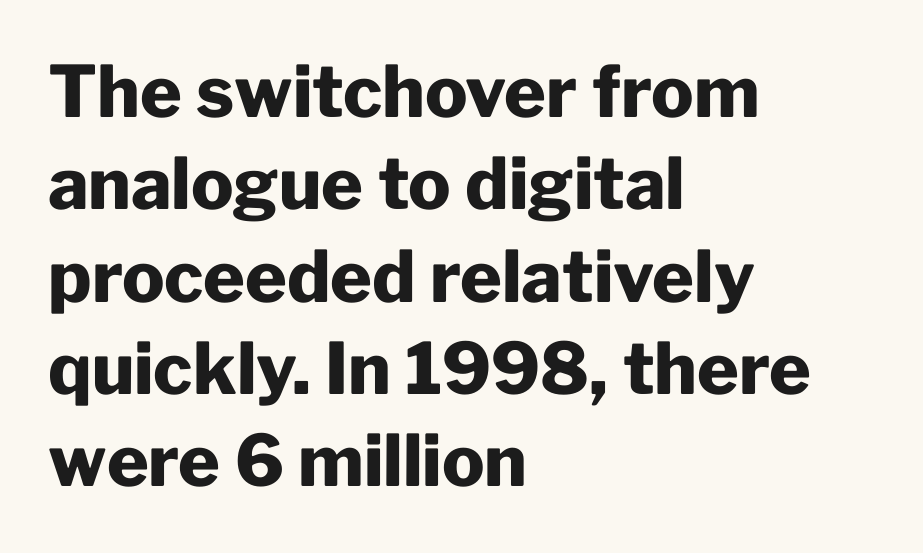
Q: Is the text bold? A: Yes.
Q: Is the text italic (slanted)? A: No, it is upright.
Q: Is the typeface a serif or a sans-serif typeface? A: Sans-serif.
Q: Is the text underlined? A: No.
Q: How is the paragraph aligned? A: Left-aligned.
Q: Is the spacing between letters normal or unusually wide? A: Normal.
Q: Is the spacing between lines tight, normal or loose? A: Normal.
Q: Width (condensed, normal, or wide)? A: Normal.
Q: Stroke contrast? A: Low.
Q: x-height? A: Medium.
Q: Monospaced? A: No.
